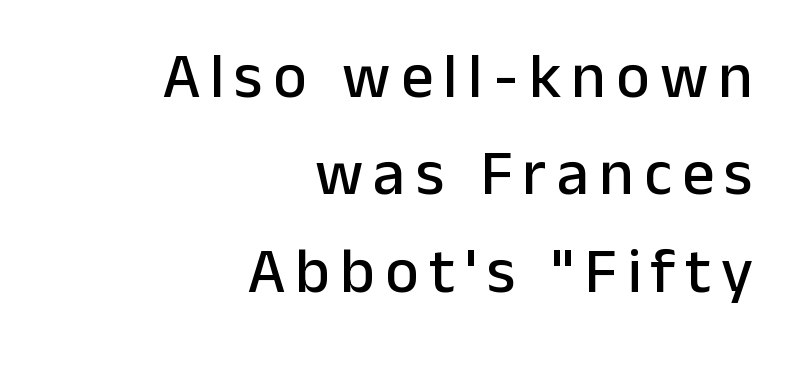
The image shows 64 px sans-serif type, upright; set right-aligned, normal line spacing (1.52x), not underlined; low stroke contrast and a medium x-height.
